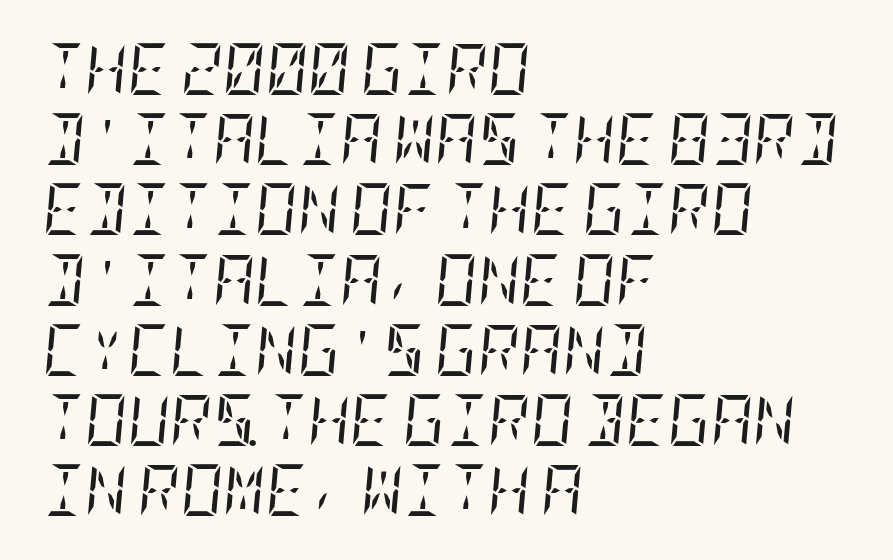
Inter-character spacing is left at the font's built-in metrics. Nobody drew a line under any word here. Weight: not bold — regular or lighter. Evenly set lines give the paragraph a standard silhouette.
